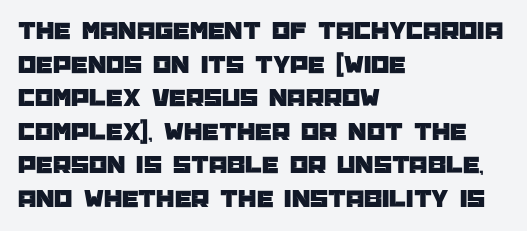
The image shows 26 px text type, upright; set left-aligned, normal line spacing (1.29x), normal letter spacing, not underlined.
